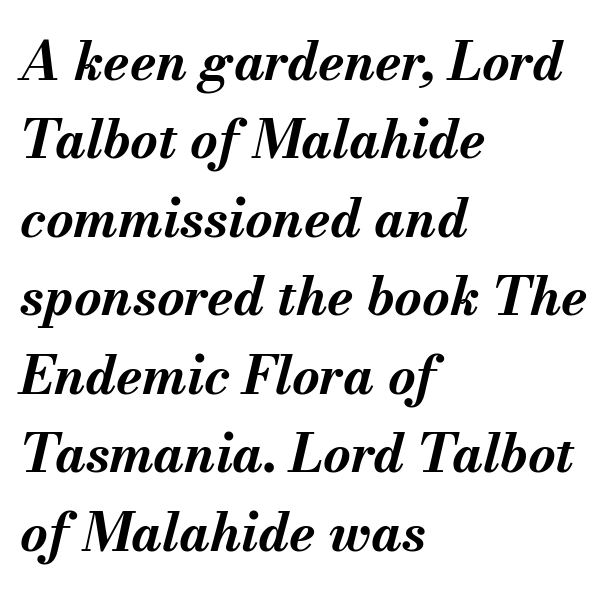
{"italic": "yes", "lean": "right", "slant_degrees": 13, "bold": "yes", "weight": "bold", "width": "normal", "stroke_contrast": "medium", "x_height": "small", "monospaced": "no", "underline": "no", "align": "left", "line_spacing": "normal", "line_spacing_ratio": 1.48, "letter_spacing": "normal", "letter_spacing_em": 0.0, "glyph_px": 53}
